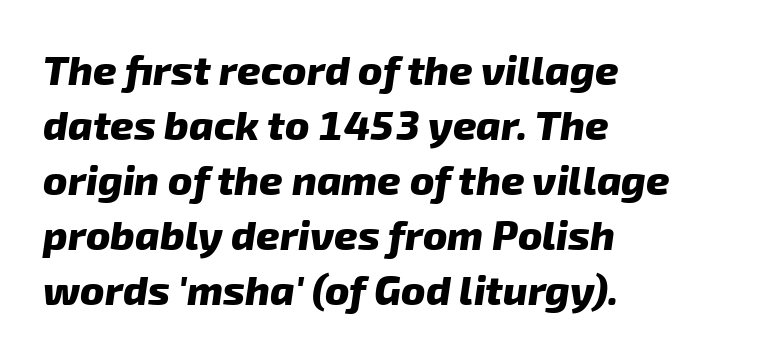
The image shows 41 px heavy sans-serif type; set left-aligned, normal line spacing (1.34x), normal letter spacing, not underlined; low stroke contrast and a medium x-height.
